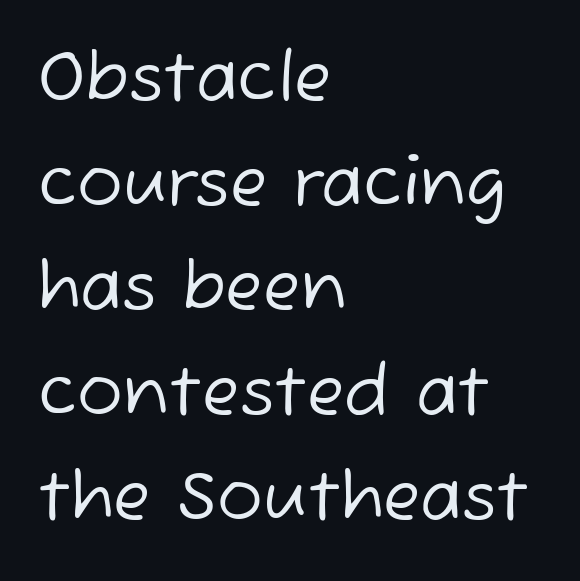
The string is rendered with underlining switched off. You can tell from the bare stems that sans-serif type was used. This is not heavy type; no bold has been used. Reading down the block, your eye returns to a fixed left position each line.
